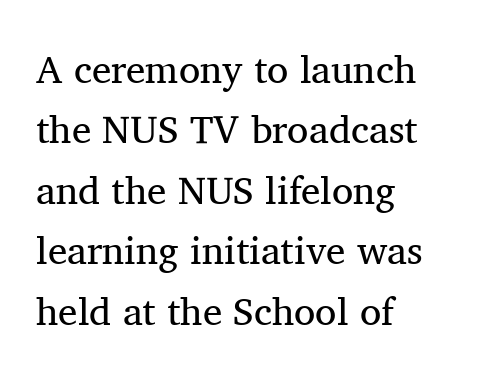
Q: Is the text bold? A: No.
Q: Is the text italic (slanted)? A: No, it is upright.
Q: Is the typeface a serif or a sans-serif typeface? A: Serif.
Q: Is the text underlined? A: No.
Q: How is the paragraph aligned? A: Left-aligned.
Q: Is the spacing between letters normal or unusually wide? A: Normal.
Q: Is the spacing between lines tight, normal or loose? A: Normal.
Q: Width (condensed, normal, or wide)? A: Normal.
Q: Stroke contrast? A: Medium.
Q: x-height? A: Medium.
Q: Monospaced? A: No.
